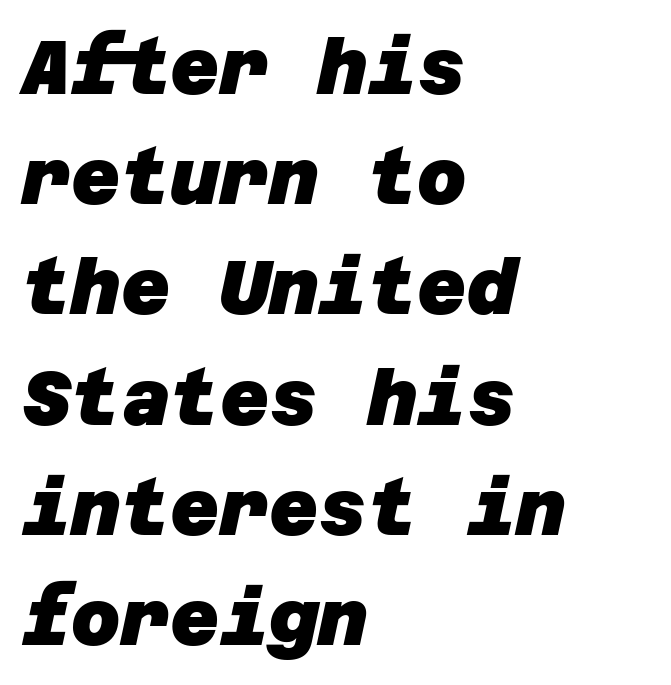
The baseline area is clear. Examine the stroke ends and you'll find no serifs. In terms of letterspacing, this is plain default setting. Caption: multi-line text, flush left, ragged right. The rendering uses a bold face; every stroke is thick and dark. The space between consecutive lines is moderate.
